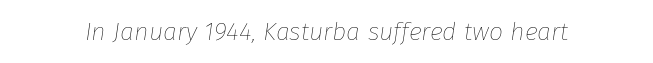
Stroke mass is kept to a normal reading level or below. Nothing unusual about the tracking: characters are spaced as the font intends. The lettering tilts uniformly, giving the passage an italic look. The specimen omits any rule beneath the text block's lines.
